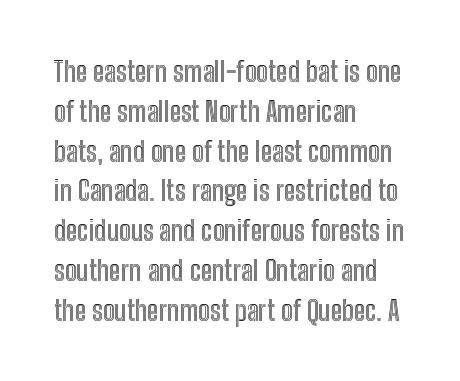
{"italic": "no", "width": "condensed", "x_height": "medium", "monospaced": "no", "underline": "no", "align": "left", "line_spacing": "normal", "line_spacing_ratio": 1.42, "letter_spacing": "normal", "letter_spacing_em": 0.0, "glyph_px": 28}
